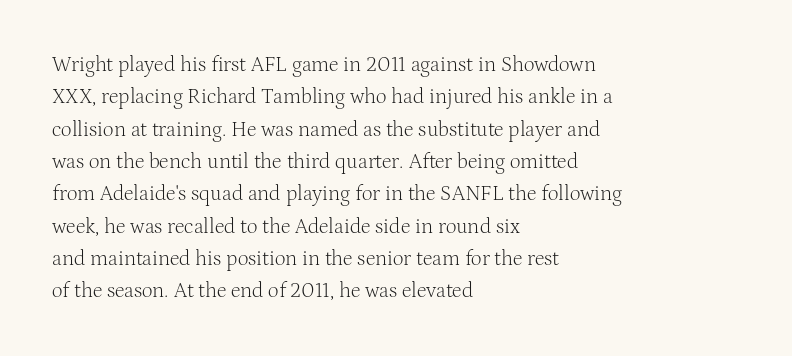
{"italic": "no", "bold": "no", "underline": "no", "align": "left", "line_spacing": "normal", "line_spacing_ratio": 1.54, "letter_spacing": "normal", "letter_spacing_em": 0.0, "glyph_px": 21}
